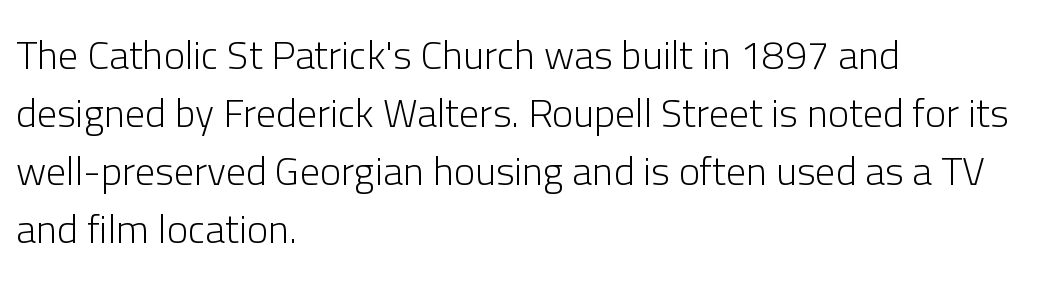
The image shows 40 px light sans-serif type, upright; set left-aligned, normal line spacing (1.45x), normal letter spacing, not underlined; low stroke contrast and a medium x-height.
